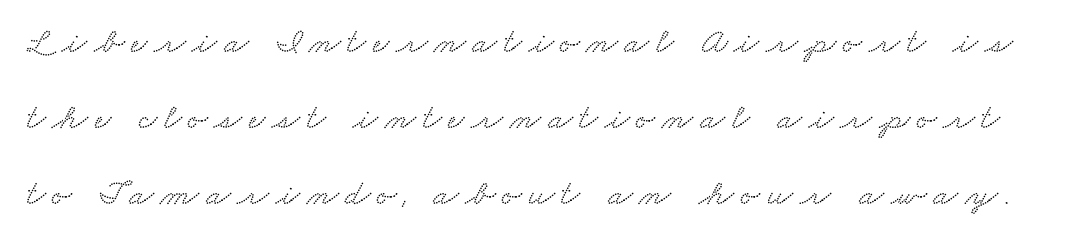
Horizontal bands of white between lines are thick stripes. You could not count columns in this text — the font is proportionally spaced. This rendering features lettering with no underline.
